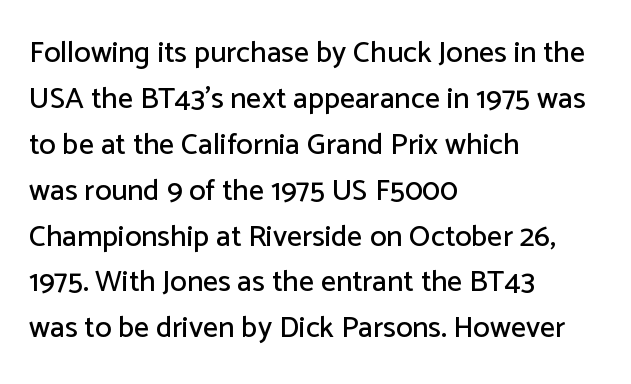
The image shows 30 px sans-serif type, upright; set left-aligned, normal line spacing (1.53x), normal letter spacing, not underlined; low stroke contrast and a medium x-height.
